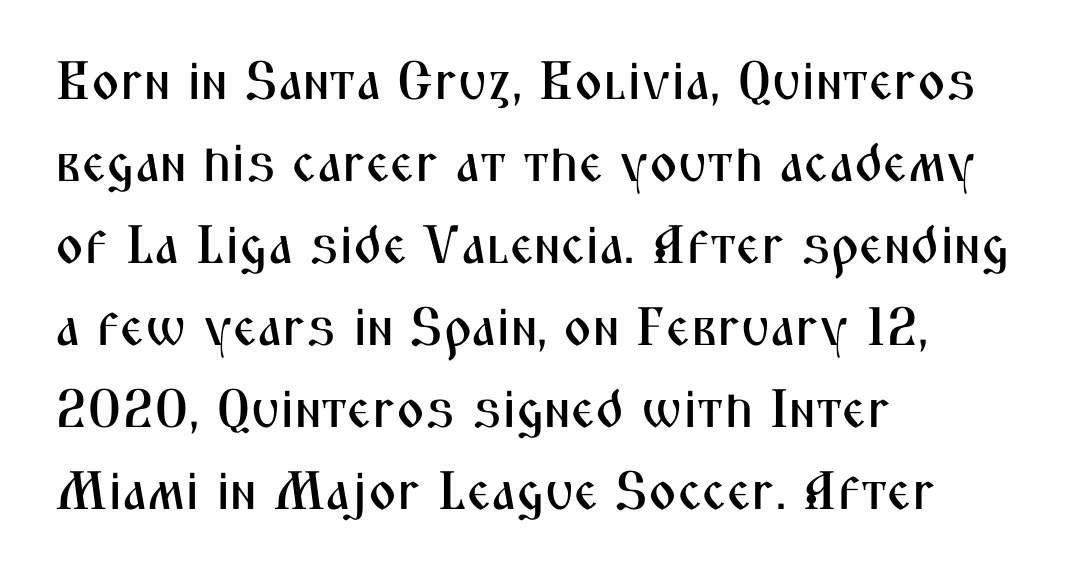
Default kerning and tracking; the words read as compact shapes. Regarding serifs, this sample does without them. All the whitespace from short lines collects on the right. In terms of posture, this sample is upright. Rule under the text: the space is simply empty.
